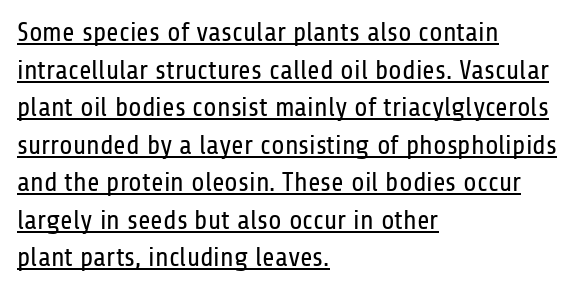
{"italic": "no", "bold": "no", "underline": "yes", "align": "left", "line_spacing": "normal", "line_spacing_ratio": 1.39, "letter_spacing": "normal", "letter_spacing_em": 0.0, "glyph_px": 27}
